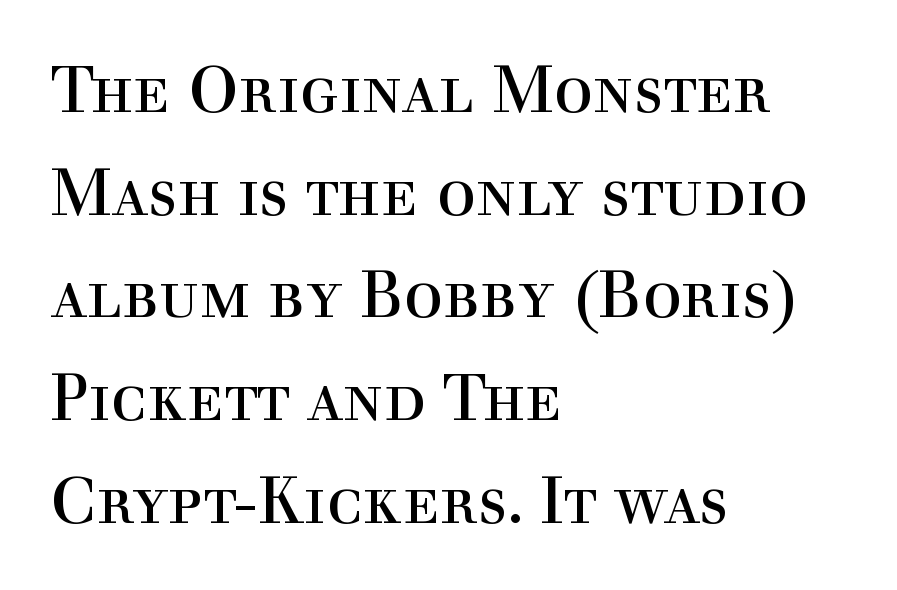
Upright lettering throughout. Characters follow at the spacing the type designer built in. Note the varied advance widths — an 'i' is clearly narrower than an 'm'. Stroke terminals: seriffed. Horizontally, the lines are justified to the leading edge only. Normally led — the rows are evenly, conventionally spaced.
